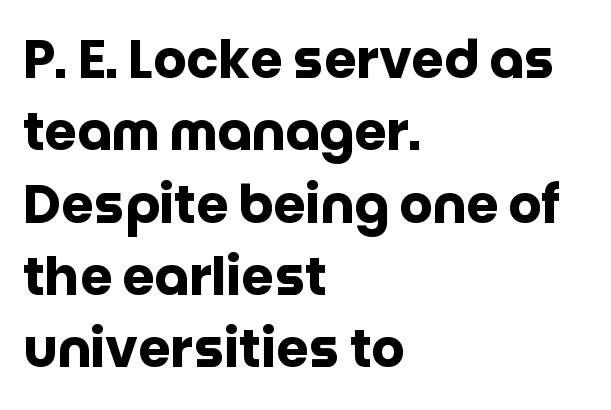
The image shows 52 px heavy sans-serif type, upright; set left-aligned, normal line spacing (1.39x), normal letter spacing, not underlined; low stroke contrast and a large x-height.
